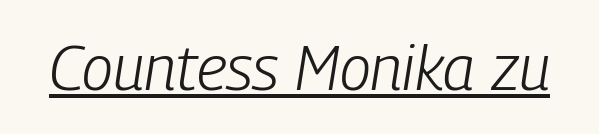
The image shows 63 px light, condensed type, italic (leaning right); set normal letter spacing, underlined; low stroke contrast and a medium x-height.
